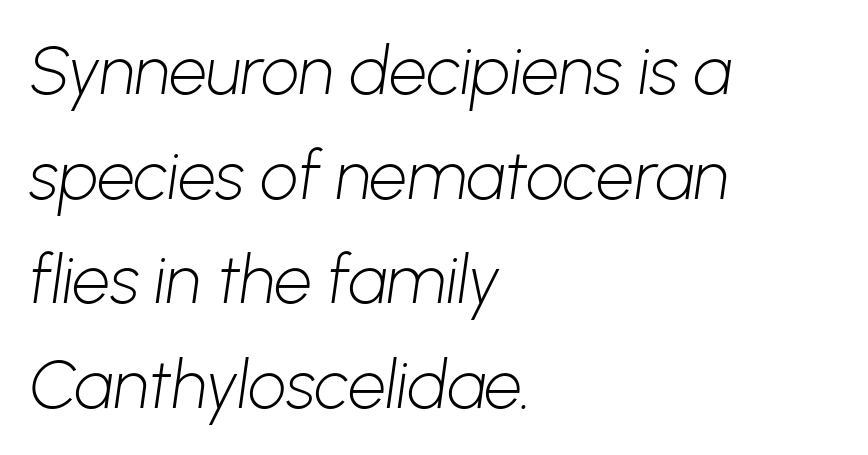
{"serif": "no", "bold": "no", "weight": "light", "width": "normal", "stroke_contrast": "low", "x_height": "medium", "monospaced": "no", "underline": "no", "align": "left", "line_spacing": "normal", "line_spacing_ratio": 1.56, "letter_spacing": "normal", "letter_spacing_em": 0.0, "glyph_px": 67}
